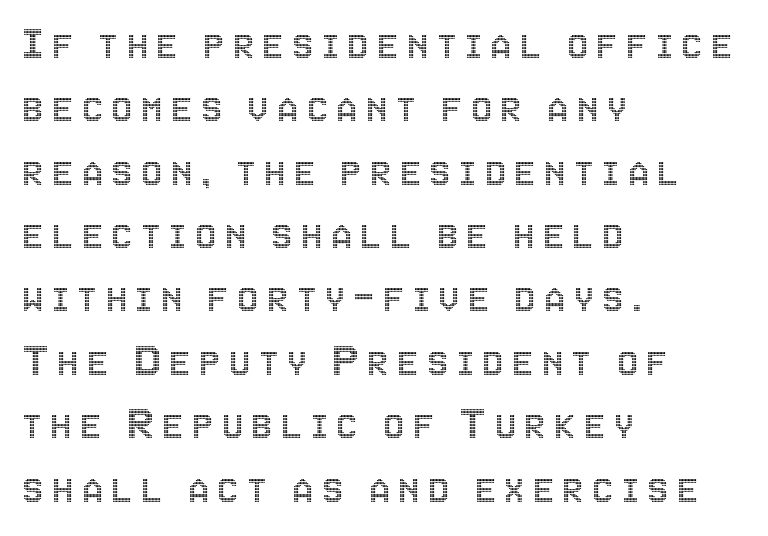
Underlining? Definitely not there. Varying glyph widths throughout — classic text-font behaviour. A typesetter would call this leading conventional body-copy spacing. This rendering uses left alignment, leaving the right contour irregular.
